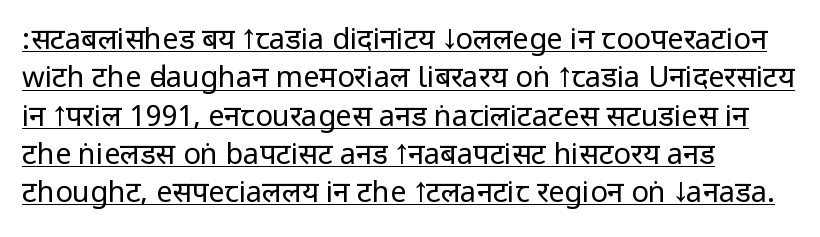
Q: Is the text bold? A: No.
Q: Is the text italic (slanted)? A: No, it is upright.
Q: Is the typeface a serif or a sans-serif typeface? A: Sans-serif.
Q: Is the text underlined? A: Yes.
Q: How is the paragraph aligned? A: Left-aligned.
Q: Is the spacing between letters normal or unusually wide? A: Normal.
Q: Is the spacing between lines tight, normal or loose? A: Normal.
Q: Width (condensed, normal, or wide)? A: Condensed.
Q: Stroke contrast? A: Low.
